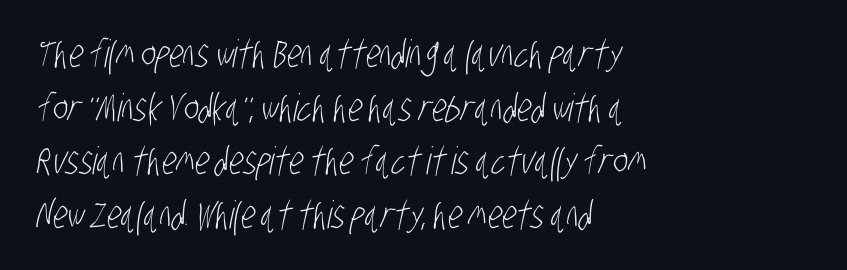
The image shows 38 px light, condensed sans-serif type; set left-aligned, normal line spacing (1.41x), normal letter spacing, not underlined; low stroke contrast and a large x-height.
